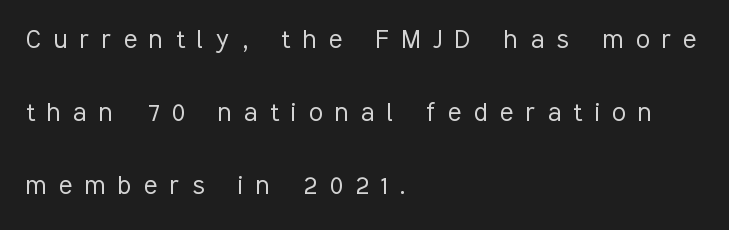
The image shows 31 px light, condensed sans-serif type, upright; set left-aligned, loose line spacing (2.35x), unusually wide letter spacing (+0.41 em), not underlined; low stroke contrast and a medium x-height.
